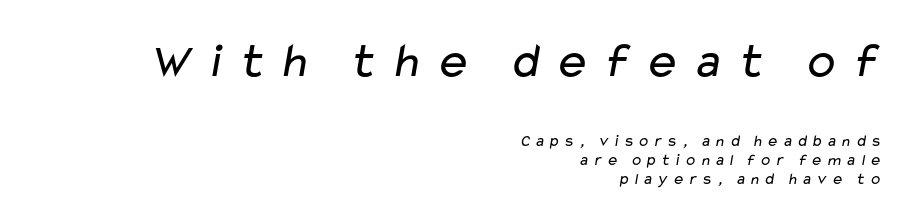
The image shows 49 px regular-weight, wide sans-serif type; set right-aligned, line spacing 1.18x, unusually wide letter spacing (+0.22 em), not underlined; the first (top) block is 3.06x larger; low stroke contrast and a medium x-height.
